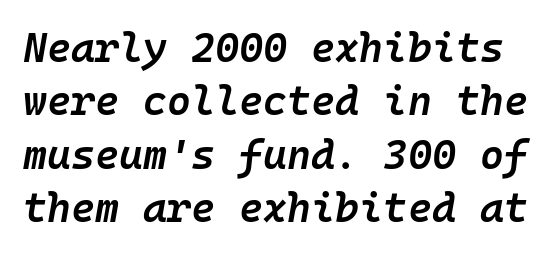
{"italic": "yes", "lean": "right", "slant_degrees": 10, "bold": "semi", "weight": "semibold", "width": "normal", "stroke_contrast": "low", "x_height": "medium", "monospaced": "yes", "underline": "no", "line_spacing": "normal", "line_spacing_ratio": 1.3, "letter_spacing": "normal", "letter_spacing_em": 0.0, "glyph_px": 41}
